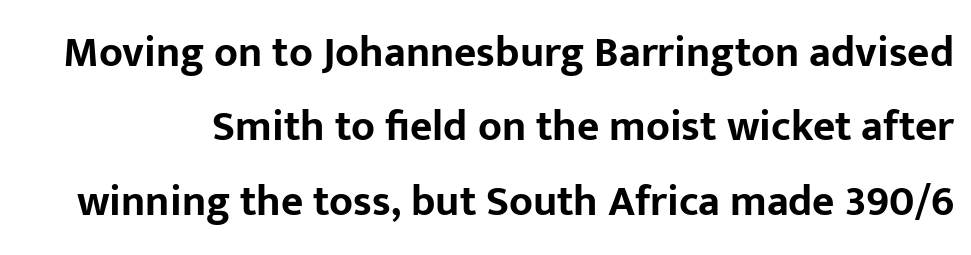
{"serif": "no", "italic": "no", "bold": "yes", "weight": "bold", "width": "normal", "stroke_contrast": "low", "x_height": "medium", "monospaced": "no", "underline": "no", "line_spacing_ratio": 1.73, "letter_spacing": "normal", "letter_spacing_em": 0.0, "glyph_px": 43}
